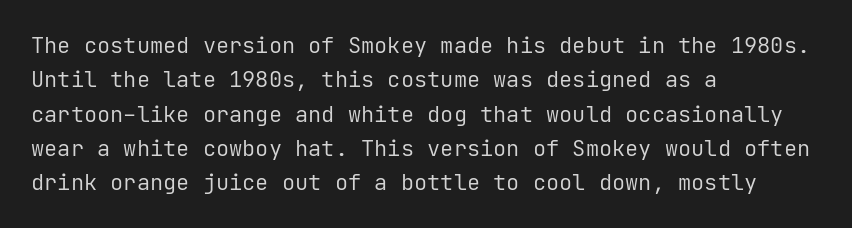
The image shows 22 px text type, upright; set left-aligned, normal line spacing (1.56x), normal letter spacing, not underlined.
